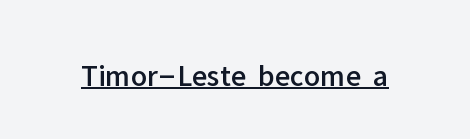
Q: Is the text italic (slanted)? A: No, it is upright.
Q: Is the typeface a serif or a sans-serif typeface? A: Sans-serif.
Q: Is the text underlined? A: Yes.
Q: Is the spacing between letters normal or unusually wide? A: Normal.
Q: Width (condensed, normal, or wide)? A: Normal.
Q: Stroke contrast? A: Low.
Q: x-height? A: Medium.
Q: Monospaced? A: No.
